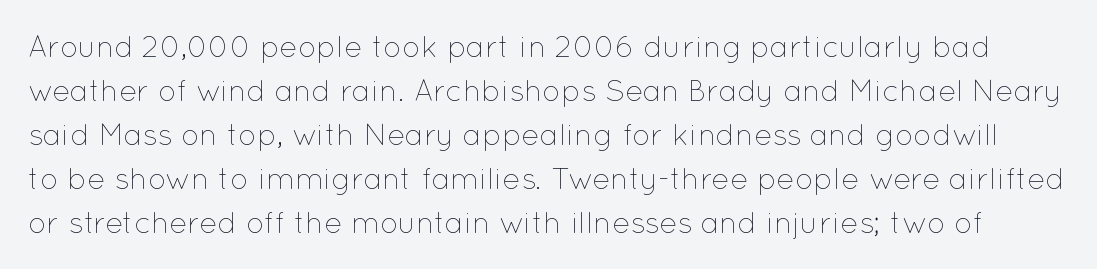
Q: Is the text bold? A: No.
Q: Is the text italic (slanted)? A: No, it is upright.
Q: Is the text underlined? A: No.
Q: Is the spacing between letters normal or unusually wide? A: Normal.
Q: Is the spacing between lines tight, normal or loose? A: Normal.
Q: Width (condensed, normal, or wide)? A: Normal.
Q: Stroke contrast? A: Low.
Q: x-height? A: Medium.
Q: Monospaced? A: No.
